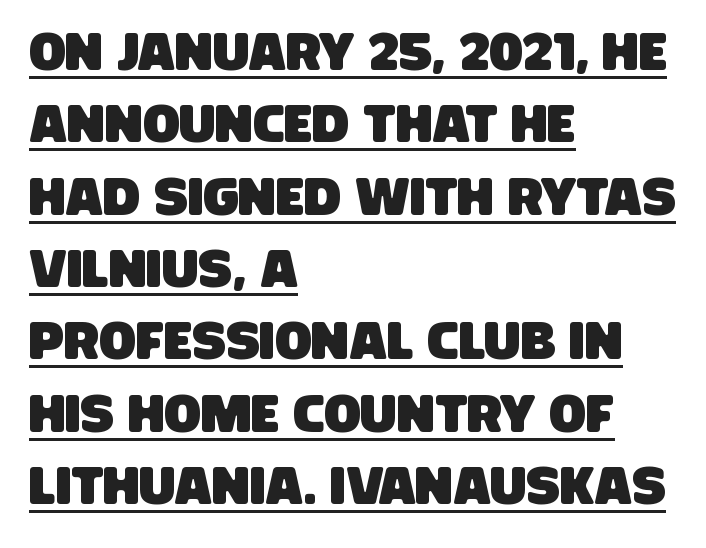
The face used here appears with an underline applied. Spacing verdict: proportional, widths tailored to each character. Is this a sans? Yes — the strokes have no serifs. One glance says typical: line gaps are just what's usual. Teacher's note: observe the even left margin — that is flush-left alignment.
